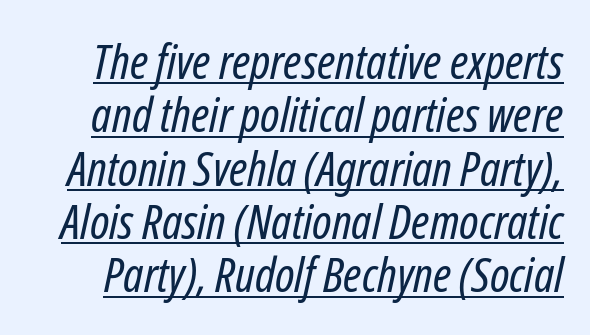
Spacing verdict: proportional, widths tailored to each character. The letters look calm and open, with moderate or lighter stems. How are the letters spaced? Ordinarily, with no added tracking. Slant detected: the letters are inclined.
